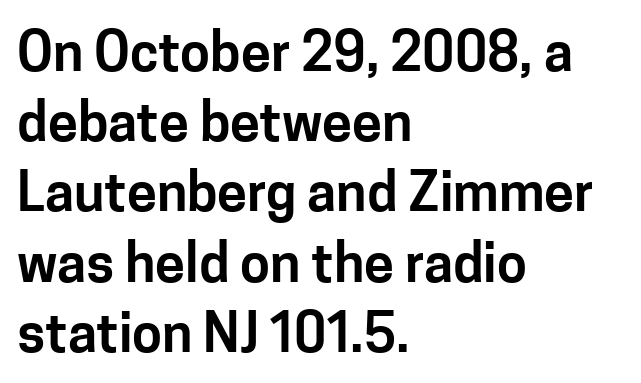
Q: Is the text italic (slanted)? A: No, it is upright.
Q: Is the typeface a serif or a sans-serif typeface? A: Sans-serif.
Q: Is the text underlined? A: No.
Q: How is the paragraph aligned? A: Left-aligned.
Q: Is the spacing between letters normal or unusually wide? A: Normal.
Q: Is the spacing between lines tight, normal or loose? A: Normal.
Q: Width (condensed, normal, or wide)? A: Normal.
Q: Stroke contrast? A: Low.
Q: x-height? A: Medium.
Q: Monospaced? A: No.
